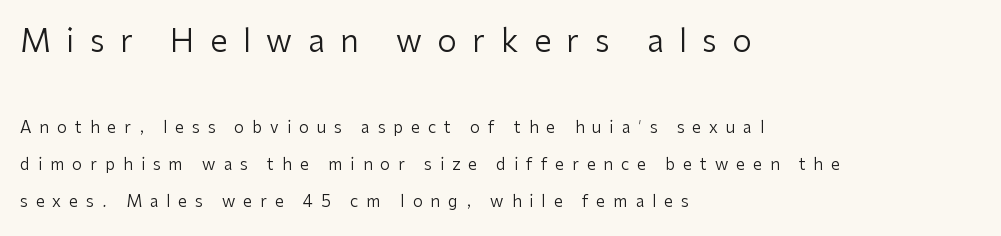
Q: Is the text bold? A: No.
Q: Is the text italic (slanted)? A: No, it is upright.
Q: Is the typeface a serif or a sans-serif typeface? A: Sans-serif.
Q: Is the text underlined? A: No.
Q: How is the paragraph aligned? A: Left-aligned.
Q: Is the spacing between letters normal or unusually wide? A: Unusually wide.
Q: Is the spacing between lines tight, normal or loose? A: Loose.
Q: Which block of text is set in a larger size, the first (top) or the second (bottom)? A: The first (top) one.
Q: Width (condensed, normal, or wide)? A: Normal.
Q: Stroke contrast? A: Low.
Q: x-height? A: Medium.
Q: Monospaced? A: No.
